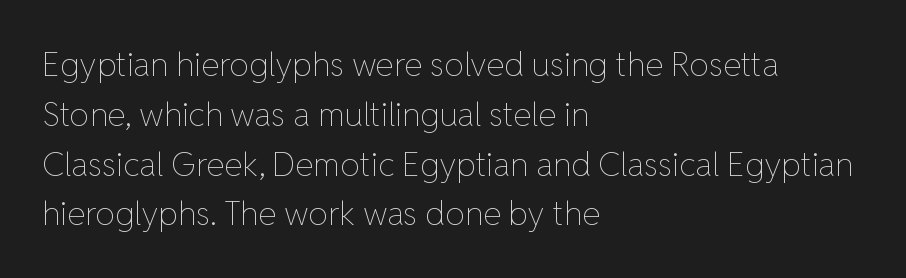
The image shows 33 px thin type, upright; set left-aligned, normal line spacing (1.51x), normal letter spacing, not underlined; low stroke contrast and a medium x-height.
